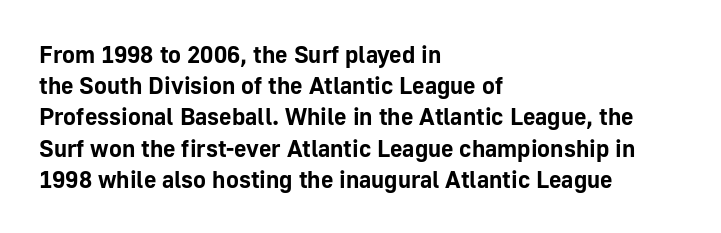
The image shows 24 px bold type, upright; set left-aligned, normal line spacing (1.3x), normal letter spacing, not underlined.
